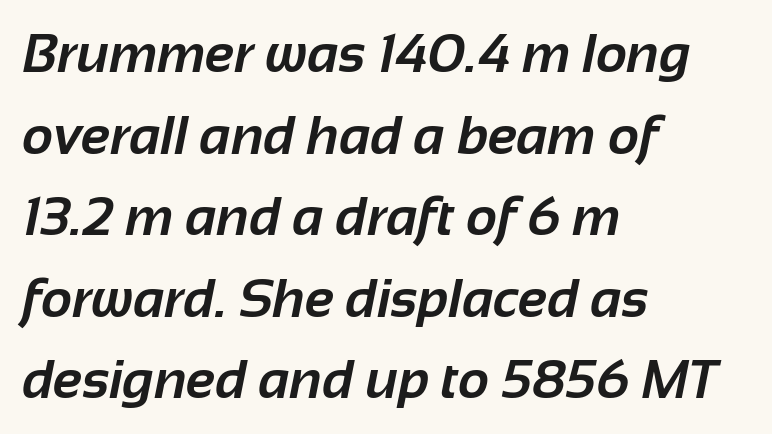
The image shows 54 px bold sans-serif type; set left-aligned, normal line spacing (1.51x), normal letter spacing, not underlined; low stroke contrast and a medium x-height.
